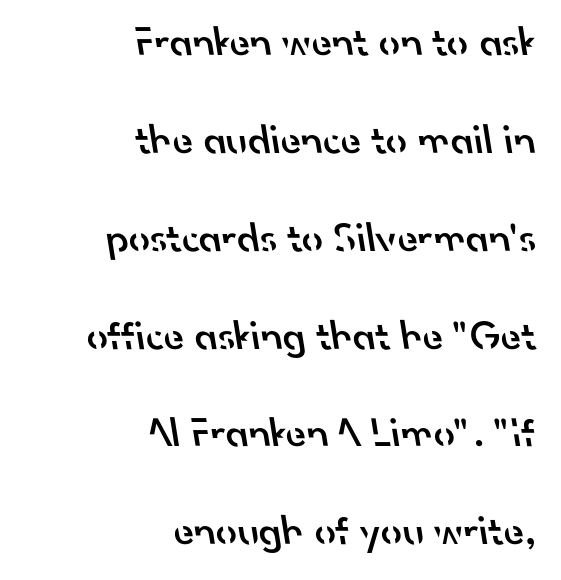
{"serif": "no", "bold": "semi", "weight": "semibold", "width": "normal", "stroke_contrast": "low", "x_height": "small", "monospaced": "no", "underline": "no", "align": "right", "line_spacing": "loose", "line_spacing_ratio": 2.33, "letter_spacing": "normal", "letter_spacing_em": 0.0, "glyph_px": 42}
